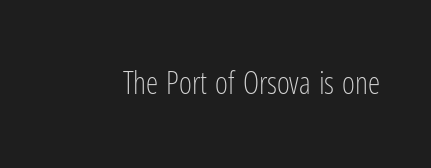
{"serif": "no", "italic": "no", "bold": "no", "weight": "light", "width": "condensed", "stroke_contrast": "low", "x_height": "medium", "monospaced": "no", "underline": "no", "letter_spacing": "normal", "letter_spacing_em": 0.0, "glyph_px": 31}
